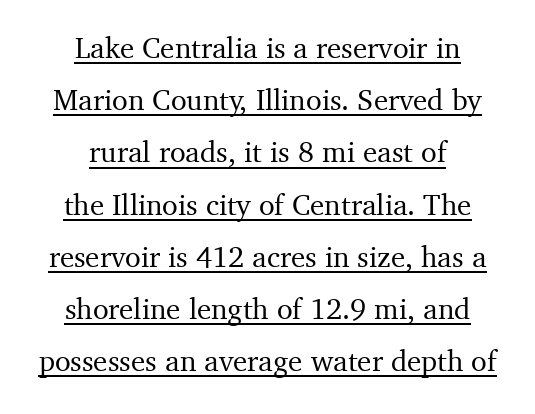
The image shows 29 px serif type, upright; set centered, line spacing 1.8x, normal letter spacing, underlined; medium stroke contrast and a medium x-height.
